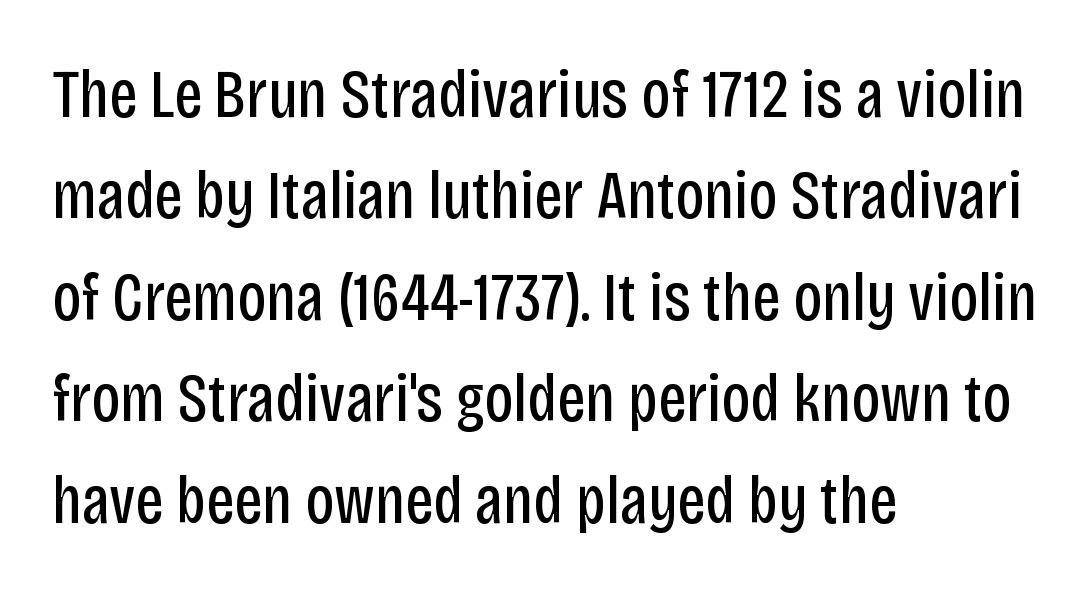
{"serif": "no", "italic": "no", "bold": "no", "weight": "regular", "width": "condensed", "stroke_contrast": "low", "x_height": "large", "monospaced": "no", "underline": "no", "align": "left", "line_spacing": "normal", "line_spacing_ratio": 1.47, "letter_spacing": "normal", "letter_spacing_em": 0.0, "glyph_px": 69}
